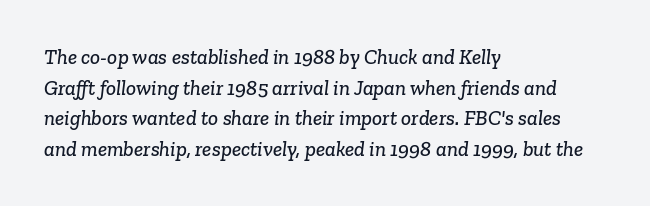
The image shows 21 px text type; set left-aligned, normal line spacing (1.46x), normal letter spacing, not underlined.
